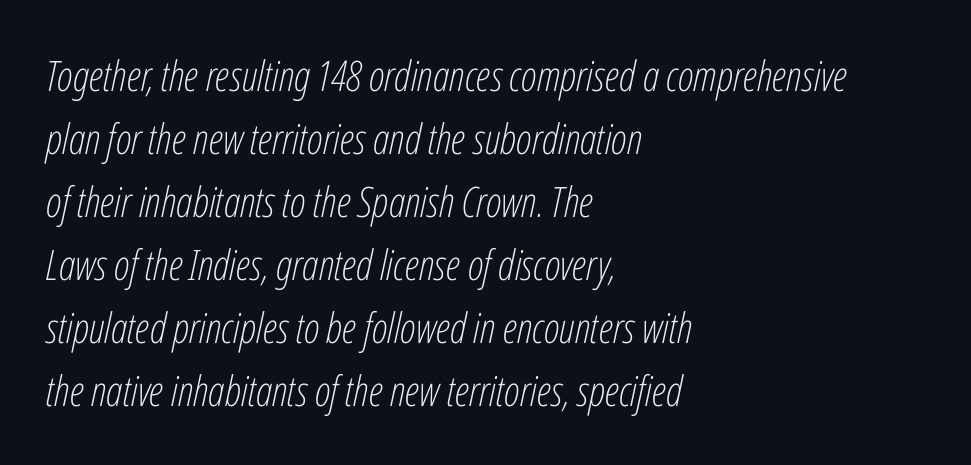
{"italic": "yes", "lean": "right", "slant_degrees": 12, "bold": "no", "weight": "light", "width": "condensed", "stroke_contrast": "low", "x_height": "medium", "monospaced": "no", "underline": "no", "align": "left", "line_spacing": "normal", "line_spacing_ratio": 1.5, "letter_spacing": "normal", "letter_spacing_em": 0.0, "glyph_px": 42}
